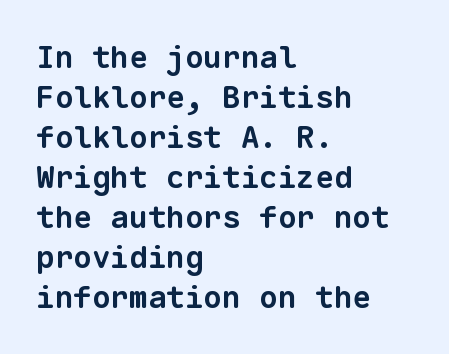
{"serif": "no", "bold": "yes", "weight": "bold", "width": "normal", "stroke_contrast": "low", "x_height": "medium", "monospaced": "yes", "underline": "no", "align": "left", "line_spacing": "normal", "line_spacing_ratio": 1.29, "letter_spacing": "normal", "letter_spacing_em": 0.0, "glyph_px": 31}
